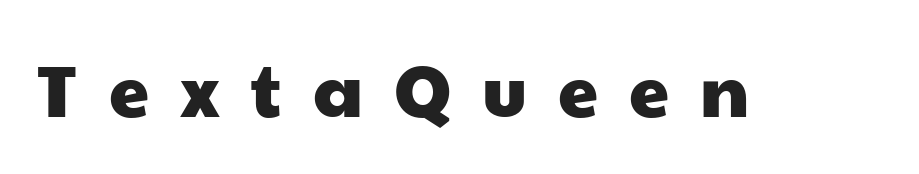
Do the characters align in a grid? No, the font is proportional. Letters rest on an invisible, unmarked baseline. Is the letter spacing exaggerated? Yes — the characters are pushed far apart. You can tell from the bare stems that sans-serif type was used.
